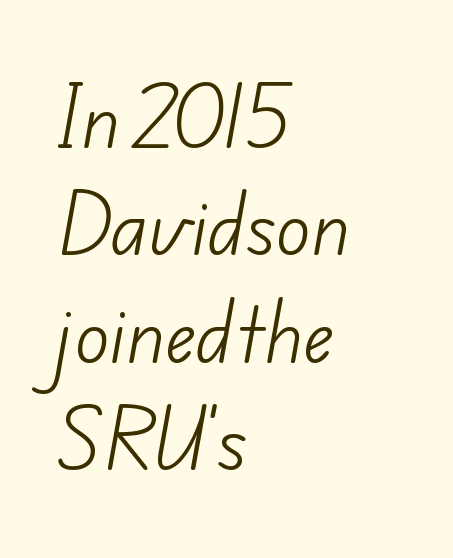
Q: Is the text bold? A: No.
Q: Is the typeface a serif or a sans-serif typeface? A: Sans-serif.
Q: Is the text underlined? A: No.
Q: How is the paragraph aligned? A: Left-aligned.
Q: Is the spacing between letters normal or unusually wide? A: Normal.
Q: Is the spacing between lines tight, normal or loose? A: Normal.
Q: Width (condensed, normal, or wide)? A: Normal.
Q: Stroke contrast? A: Low.
Q: x-height? A: Small.
Q: Monospaced? A: No.
